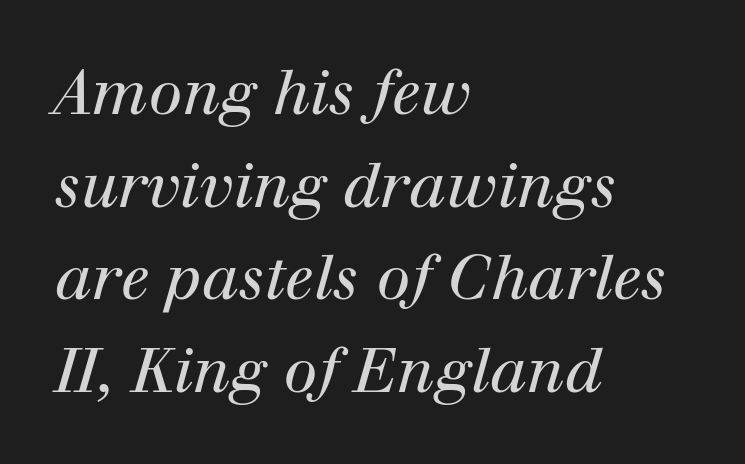
Q: Is the text bold? A: No.
Q: Is the text italic (slanted)? A: Yes, it leans right by about 12 degrees.
Q: Is the typeface a serif or a sans-serif typeface? A: Serif.
Q: Is the text underlined? A: No.
Q: How is the paragraph aligned? A: Left-aligned.
Q: Is the spacing between letters normal or unusually wide? A: Normal.
Q: Is the spacing between lines tight, normal or loose? A: Normal.
Q: Width (condensed, normal, or wide)? A: Normal.
Q: Stroke contrast? A: High.
Q: x-height? A: Medium.
Q: Monospaced? A: No.
